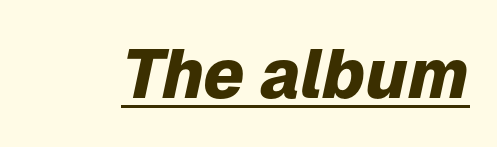
The letters advance in unequal steps, a hallmark of proportional type. Notice how thick the strokes are: this is what a full bold looks like. This sample carries an underscore along the baseline area. How are the letters spaced? Ordinarily, with no added tracking. Is the type slanted? Yes — the strokes lean at a clear angle.
